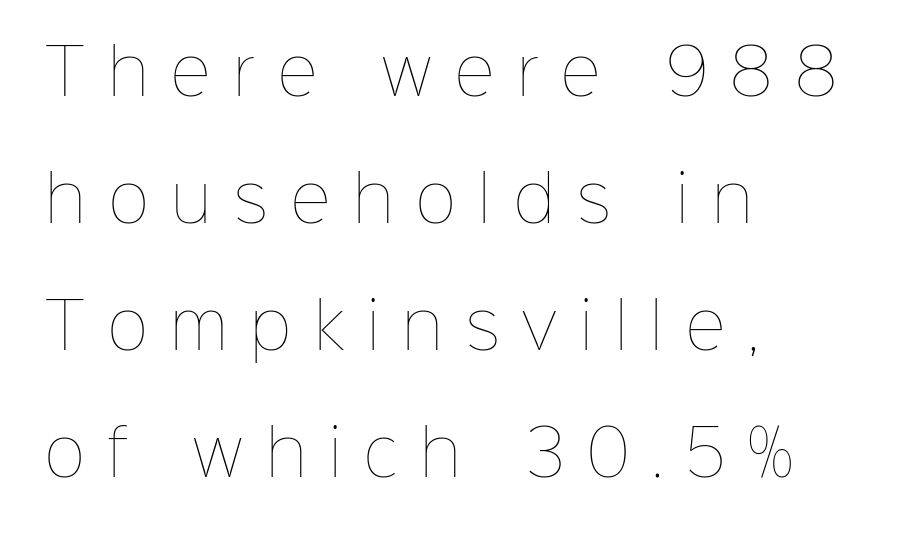
Tracking value appears strongly positive — letters spread wide. The zone under the glyphs is completely vacant. Layout note: lines flush left. The passage shown is typed in a proportional face where columns would drift. The strokes are not fattened; the text isn't bold.
